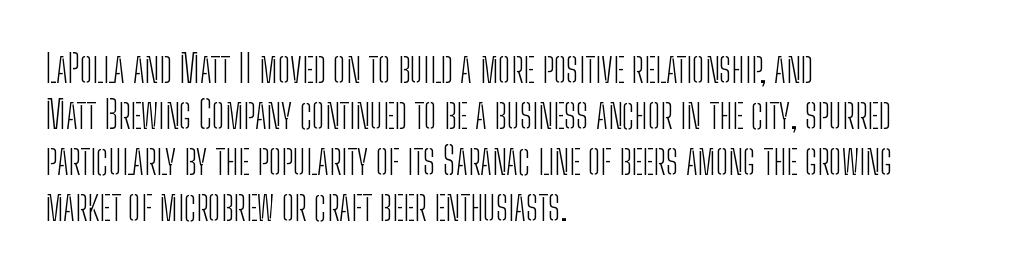
{"serif": "no", "italic": "no", "bold": "no", "weight": "light", "width": "condensed", "stroke_contrast": "low", "x_height": "medium", "monospaced": "no", "underline": "no", "align": "left", "line_spacing_ratio": 1.21, "letter_spacing": "normal", "letter_spacing_em": 0.0, "glyph_px": 38}
